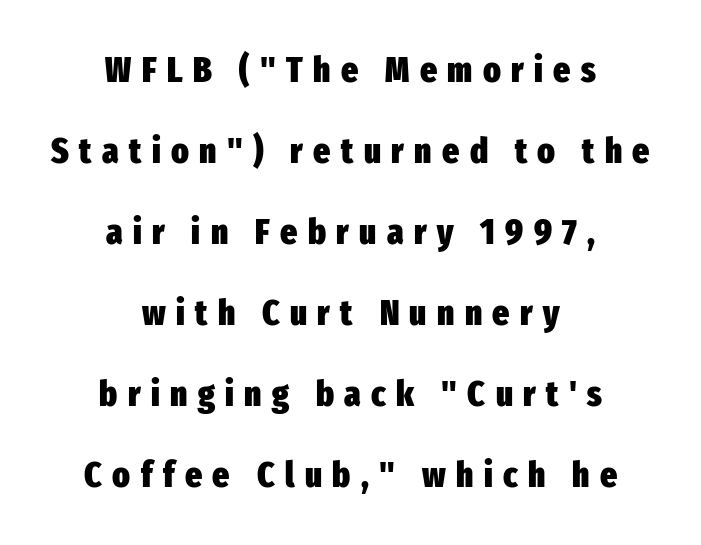
Q: Is the text bold? A: Yes.
Q: Is the text italic (slanted)? A: No, it is upright.
Q: Is the typeface a serif or a sans-serif typeface? A: Sans-serif.
Q: Is the text underlined? A: No.
Q: How is the paragraph aligned? A: Centered.
Q: Is the spacing between letters normal or unusually wide? A: Unusually wide.
Q: Is the spacing between lines tight, normal or loose? A: Loose.
Q: Width (condensed, normal, or wide)? A: Condensed.
Q: Stroke contrast? A: Low.
Q: x-height? A: Medium.
Q: Monospaced? A: No.
